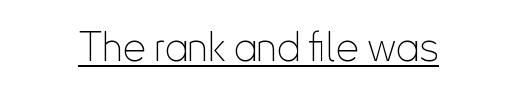
Q: Is the text bold? A: No.
Q: Is the text italic (slanted)? A: No, it is upright.
Q: Is the typeface a serif or a sans-serif typeface? A: Sans-serif.
Q: Is the text underlined? A: Yes.
Q: Is the spacing between letters normal or unusually wide? A: Normal.
Q: Width (condensed, normal, or wide)? A: Condensed.
Q: Stroke contrast? A: Low.
Q: x-height? A: Small.
Q: Monospaced? A: No.
